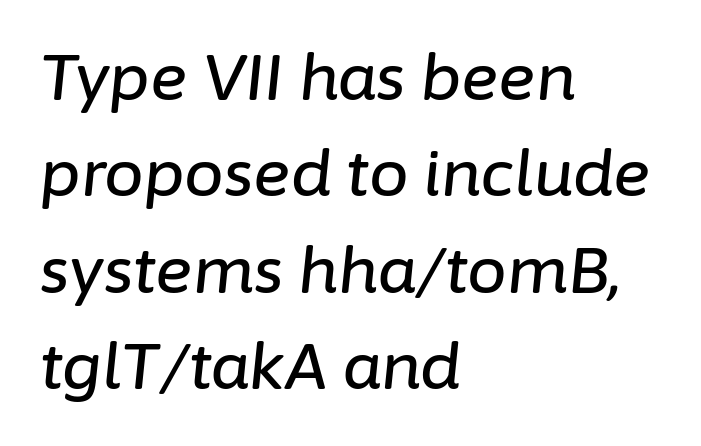
Q: Is the text italic (slanted)? A: Yes, it leans right by about 6 degrees.
Q: Is the text underlined? A: No.
Q: How is the paragraph aligned? A: Left-aligned.
Q: Is the spacing between letters normal or unusually wide? A: Normal.
Q: Is the spacing between lines tight, normal or loose? A: Normal.
Q: Width (condensed, normal, or wide)? A: Normal.
Q: Stroke contrast? A: Low.
Q: x-height? A: Medium.
Q: Monospaced? A: No.
